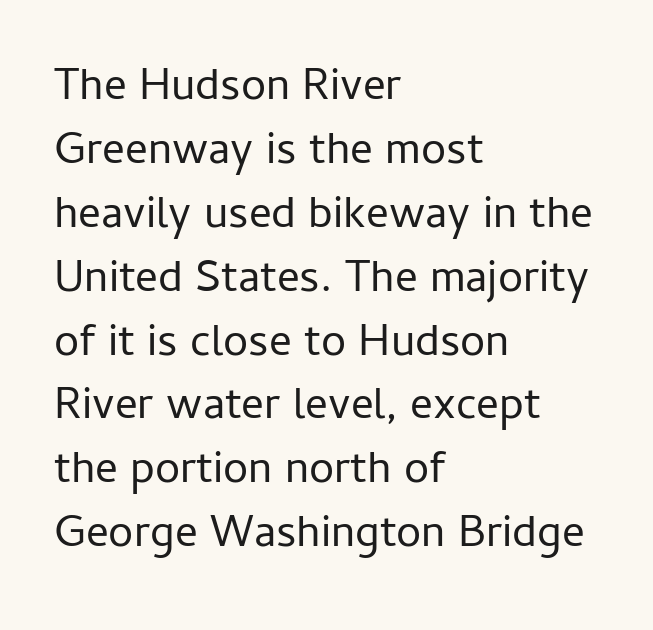
{"serif": "no", "italic": "no", "bold": "no", "weight": "regular", "width": "normal", "stroke_contrast": "low", "x_height": "medium", "monospaced": "no", "underline": "no", "align": "left", "line_spacing": "normal", "line_spacing_ratio": 1.42, "letter_spacing": "normal", "letter_spacing_em": 0.0, "glyph_px": 45}
